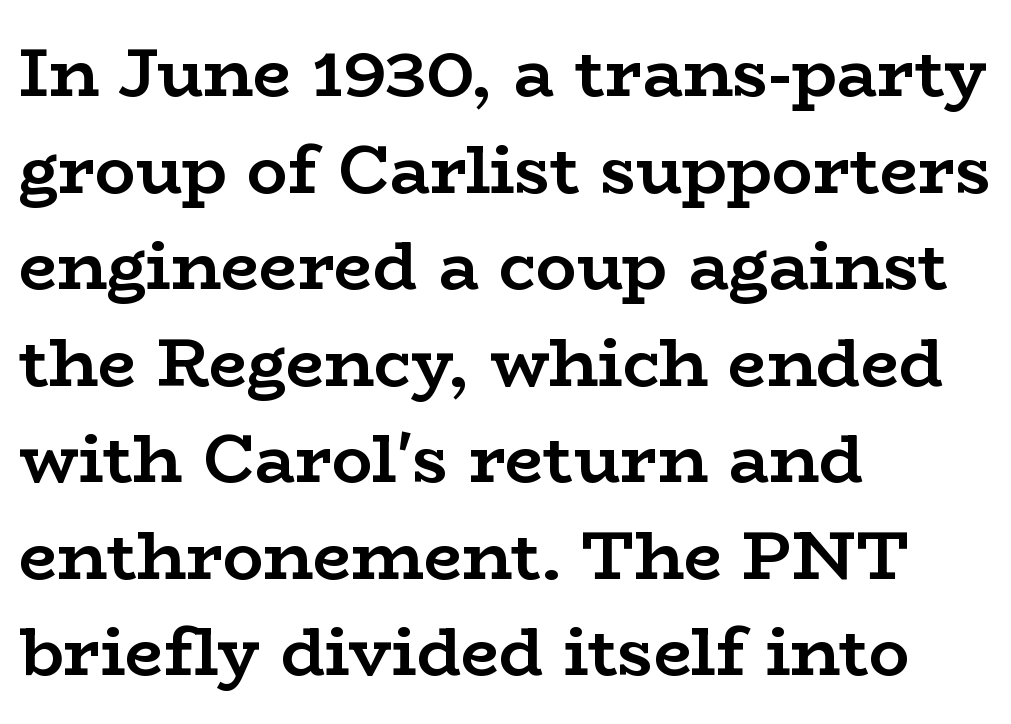
{"serif": "yes", "italic": "no", "bold": "yes", "weight": "semibold", "width": "wide", "stroke_contrast": "low", "x_height": "medium", "monospaced": "no", "underline": "no", "align": "left", "line_spacing": "normal", "line_spacing_ratio": 1.42, "letter_spacing": "normal", "letter_spacing_em": 0.0, "glyph_px": 68}
